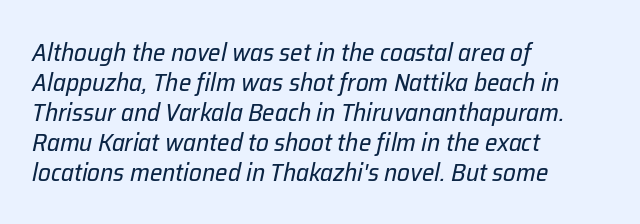
{"italic": "yes", "lean": "right", "slant_degrees": 12, "bold": "no", "underline": "no", "align": "left", "line_spacing_ratio": 1.2, "letter_spacing": "normal", "letter_spacing_em": 0.0, "glyph_px": 25}
